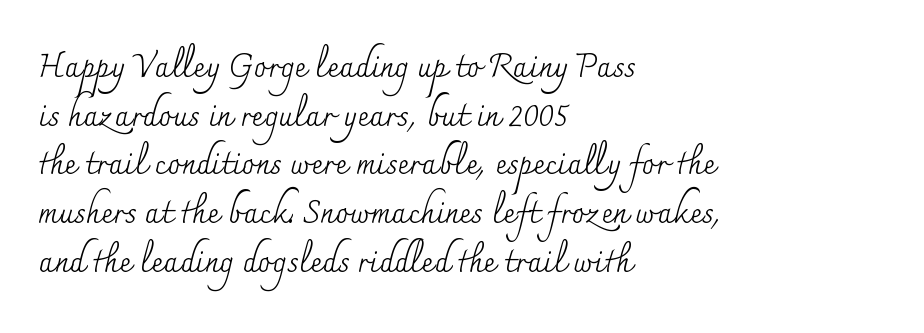
Q: Is the text bold? A: No.
Q: Is the text italic (slanted)? A: Yes.
Q: Is the typeface a serif or a sans-serif typeface? A: Serif.
Q: Is the text underlined? A: No.
Q: How is the paragraph aligned? A: Left-aligned.
Q: Is the spacing between letters normal or unusually wide? A: Normal.
Q: Is the spacing between lines tight, normal or loose? A: Normal.
Q: Width (condensed, normal, or wide)? A: Normal.
Q: Stroke contrast? A: Medium.
Q: x-height? A: Small.
Q: Monospaced? A: No.
